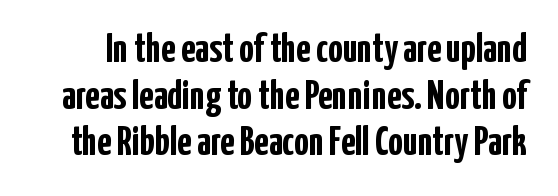
Q: Is the text bold? A: Yes.
Q: Is the text italic (slanted)? A: No, it is upright.
Q: Is the typeface a serif or a sans-serif typeface? A: Sans-serif.
Q: Is the text underlined? A: No.
Q: Is the spacing between letters normal or unusually wide? A: Normal.
Q: Is the spacing between lines tight, normal or loose? A: Tight.
Q: Width (condensed, normal, or wide)? A: Condensed.
Q: Stroke contrast? A: Low.
Q: x-height? A: Medium.
Q: Monospaced? A: No.
